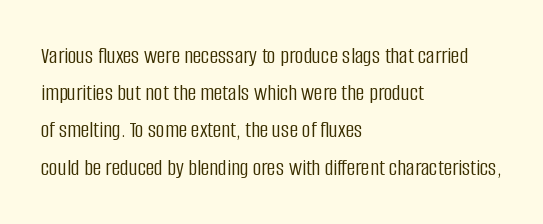
{"italic": "no", "bold": "no", "underline": "no", "align": "left", "line_spacing": "normal", "line_spacing_ratio": 1.55, "letter_spacing": "normal", "letter_spacing_em": 0.0, "glyph_px": 24}
